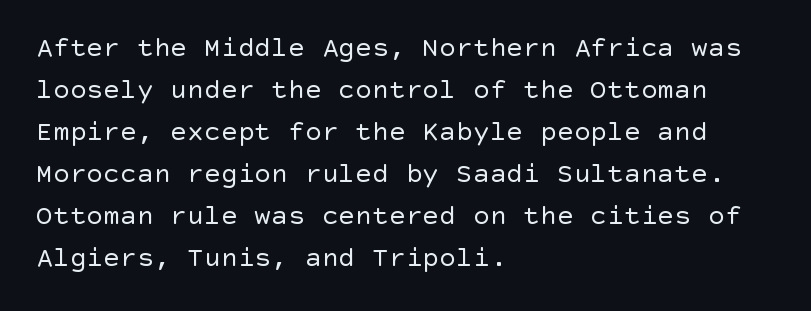
Leading: standard. Compared with a centered layout, this one pins lines to the left instead. Honestly, the letter spacing is just normal — you wouldn't notice it. The face used here is a sans, in the tradition of grotesques and geometrics.
